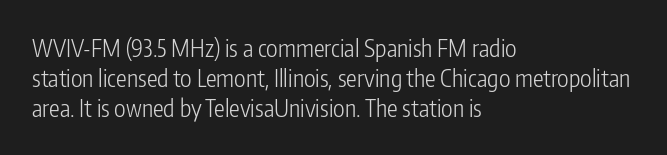
Q: Is the text bold? A: No.
Q: Is the text italic (slanted)? A: No, it is upright.
Q: Is the text underlined? A: No.
Q: How is the paragraph aligned? A: Left-aligned.
Q: Is the spacing between letters normal or unusually wide? A: Normal.
Q: Is the spacing between lines tight, normal or loose? A: Normal.
